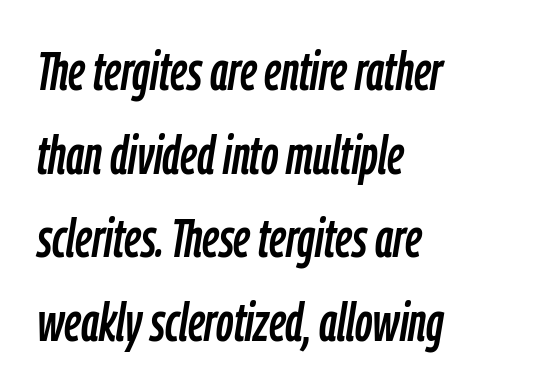
{"italic": "yes", "lean": "right", "slant_degrees": 9, "width": "condensed", "stroke_contrast": "low", "x_height": "medium", "monospaced": "no", "underline": "no", "align": "left", "line_spacing": "normal", "line_spacing_ratio": 1.55, "letter_spacing": "normal", "letter_spacing_em": 0.0, "glyph_px": 54}
